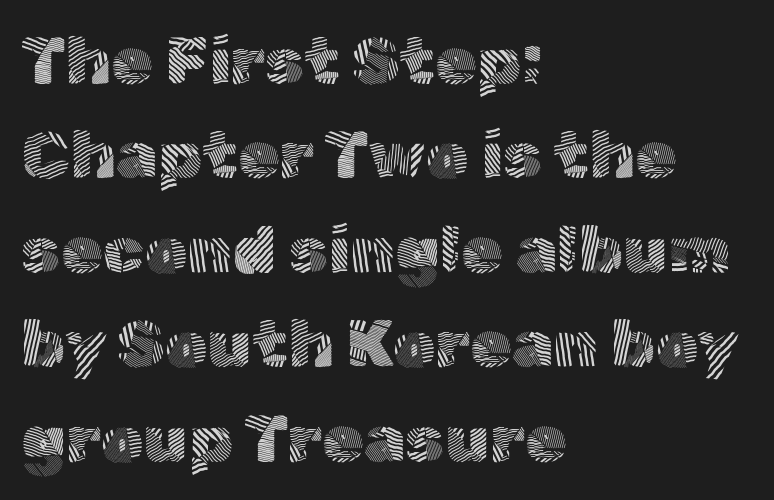
The letters advance in unequal steps, a hallmark of proportional type. These lines are composed in type without serifs. Heft: none added — not bold. Every character sits straight up, as roman type does.
